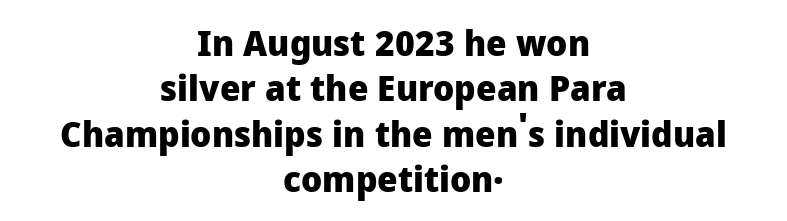
{"serif": "no", "italic": "no", "bold": "yes", "weight": "heavy", "width": "normal", "stroke_contrast": "low", "x_height": "medium", "monospaced": "no", "underline": "no", "align": "center", "line_spacing": "normal", "line_spacing_ratio": 1.26, "letter_spacing": "normal", "letter_spacing_em": 0.0, "glyph_px": 36}
